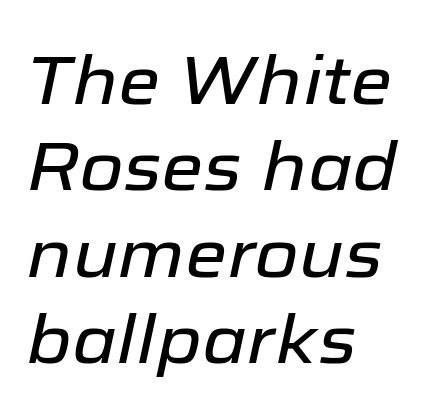
Q: Is the text italic (slanted)? A: Yes, it leans right by about 12 degrees.
Q: Is the text underlined? A: No.
Q: How is the paragraph aligned? A: Left-aligned.
Q: Is the spacing between letters normal or unusually wide? A: Normal.
Q: Is the spacing between lines tight, normal or loose? A: Normal.
Q: Width (condensed, normal, or wide)? A: Normal.
Q: Stroke contrast? A: Low.
Q: x-height? A: Medium.
Q: Monospaced? A: No.
